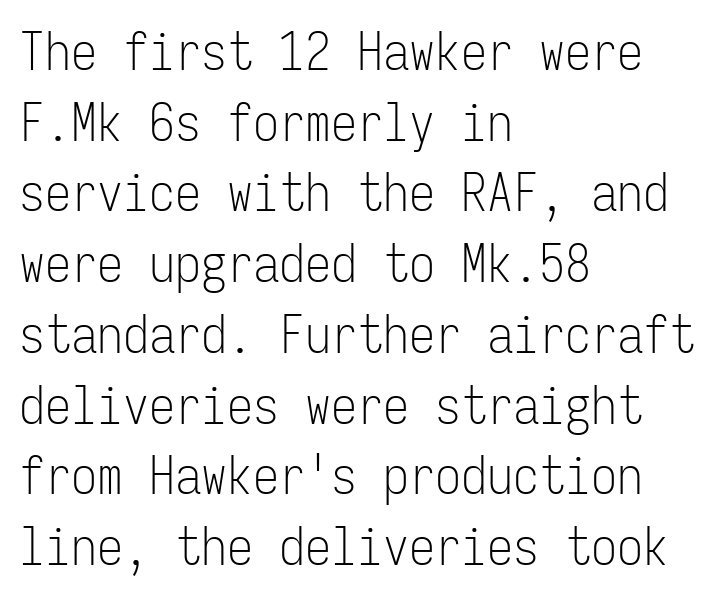
{"serif": "no", "italic": "no", "bold": "no", "weight": "light", "width": "condensed", "stroke_contrast": "low", "x_height": "medium", "monospaced": "yes", "underline": "no", "align": "left", "line_spacing": "normal", "line_spacing_ratio": 1.36, "letter_spacing": "normal", "letter_spacing_em": 0.0, "glyph_px": 52}
